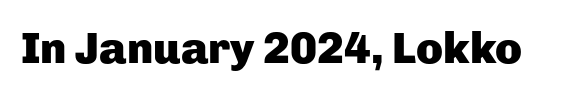
{"serif": "no", "italic": "no", "bold": "yes", "weight": "heavy", "width": "normal", "stroke_contrast": "low", "x_height": "medium", "monospaced": "no", "underline": "no", "letter_spacing": "normal", "letter_spacing_em": 0.0, "glyph_px": 44}
